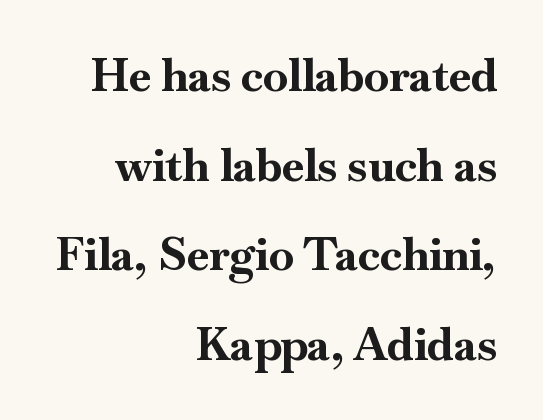
Loosely led — the rows are spread out. Proportional: the letters do not fall into vertical columns. The letterforms sit shoulder to shoulder at normal distance. Alignment: flush right. What weight is shown? A full bold with thick strokes.
